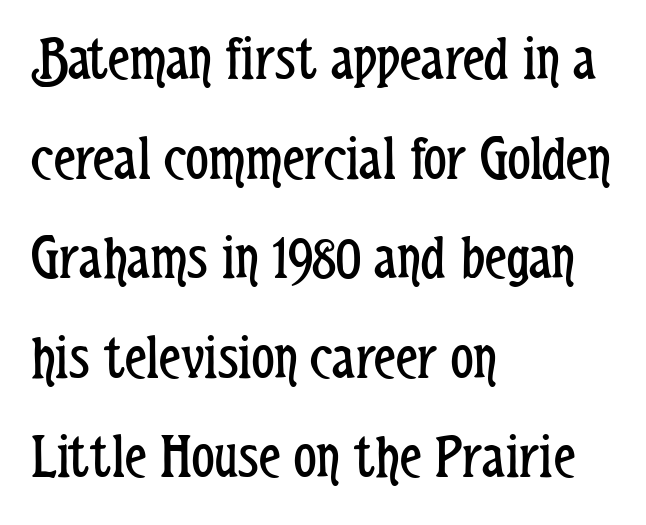
The image shows 63 px regular-weight, condensed sans-serif type, upright; set left-aligned, normal line spacing (1.58x), normal letter spacing, not underlined; low stroke contrast and a medium x-height.
